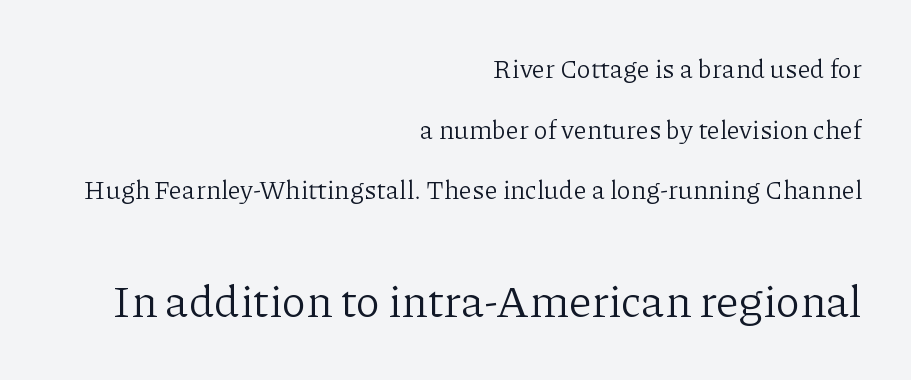
The image shows 45 px light serif type, upright; set right-aligned, loose line spacing (2.33x), normal letter spacing, not underlined; the second (bottom) block is 1.73x larger; low stroke contrast and a medium x-height.
